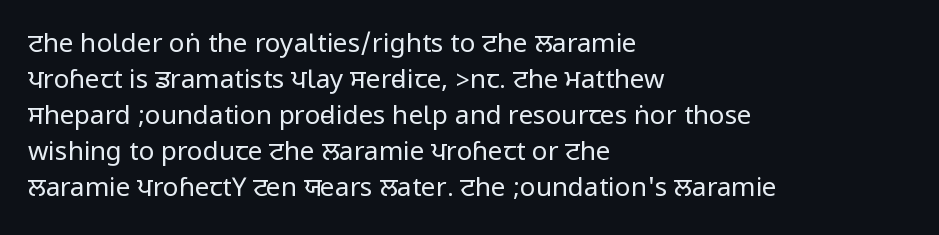
Q: Is the text bold? A: No.
Q: Is the text italic (slanted)? A: No, it is upright.
Q: Is the text underlined? A: No.
Q: How is the paragraph aligned? A: Left-aligned.
Q: Is the spacing between letters normal or unusually wide? A: Normal.
Q: Is the spacing between lines tight, normal or loose? A: Normal.
